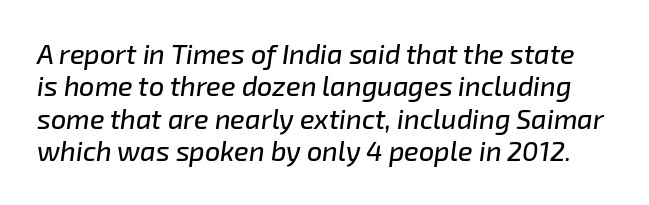
{"italic": "yes", "lean": "right", "slant_degrees": 8, "underline": "no", "line_spacing_ratio": 1.2, "letter_spacing": "normal", "letter_spacing_em": 0.0, "glyph_px": 27}
